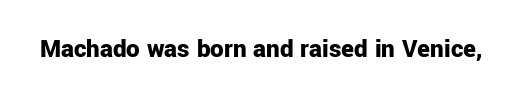
What stands out about the letter spacing? Nothing — it is the standard amount. No italicization has been applied; the sample stays upright. The gap between lines stays unmarked. Thick stems and heavy bowls — unmistakably bold.
